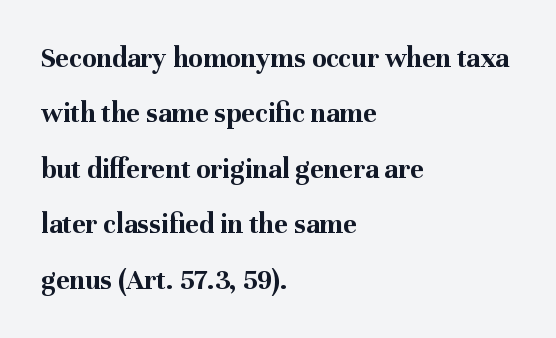
The image shows 29 px bold serif type, upright; set left-aligned, loose line spacing (1.91x), normal letter spacing, not underlined; medium stroke contrast and a medium x-height.
